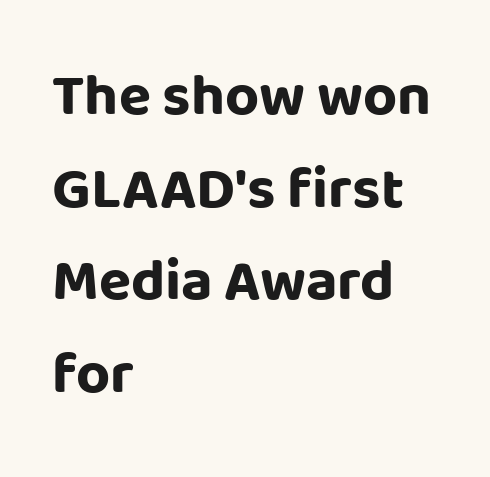
A typesetter would call this proportional, since set widths differ per character. Tracking value appears to be zero — textbook default spacing. The rag falls on the right side of this text block. A full-strength bold gives these letters their thick strokes.
